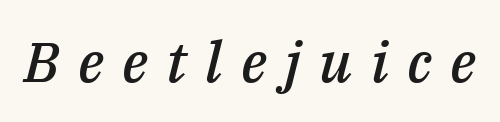
{"italic": "yes", "lean": "right", "slant_degrees": 14, "bold": "semi", "weight": "semibold", "width": "normal", "stroke_contrast": "medium", "x_height": "medium", "monospaced": "no", "underline": "no", "letter_spacing": "wide", "letter_spacing_em": 0.33, "glyph_px": 56}
